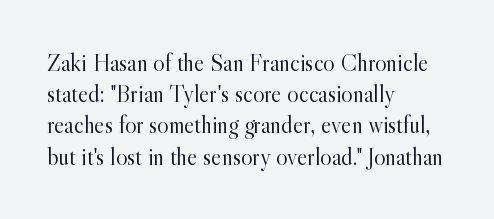
The image shows 24 px text type, upright; set left-aligned, normal line spacing (1.3x), normal letter spacing, not underlined.
